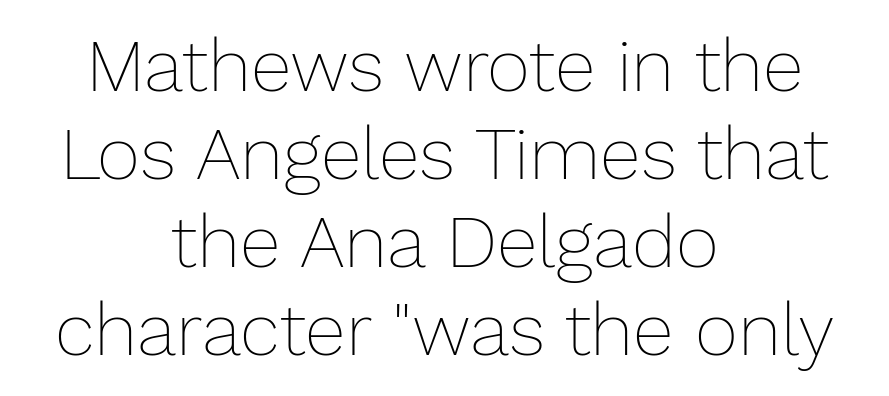
The image shows 74 px thin type, upright; set centered, line spacing 1.19x, normal letter spacing, not underlined; low stroke contrast and a medium x-height.
